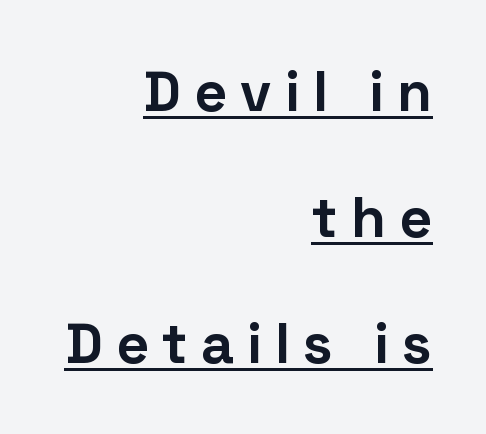
{"serif": "no", "italic": "no", "bold": "yes", "weight": "bold", "width": "normal", "stroke_contrast": "low", "x_height": "medium", "monospaced": "no", "underline": "yes", "align": "right", "line_spacing": "loose", "line_spacing_ratio": 2.21, "letter_spacing": "wide", "letter_spacing_em": 0.23, "glyph_px": 57}
